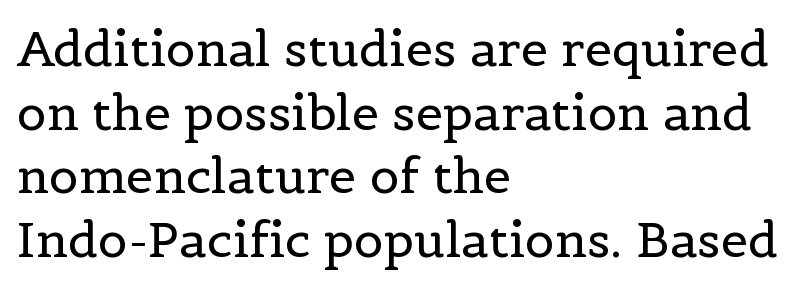
The image shows 49 px regular-weight serif type, upright; set left-aligned, normal line spacing (1.3x), normal letter spacing, not underlined; a medium x-height.
